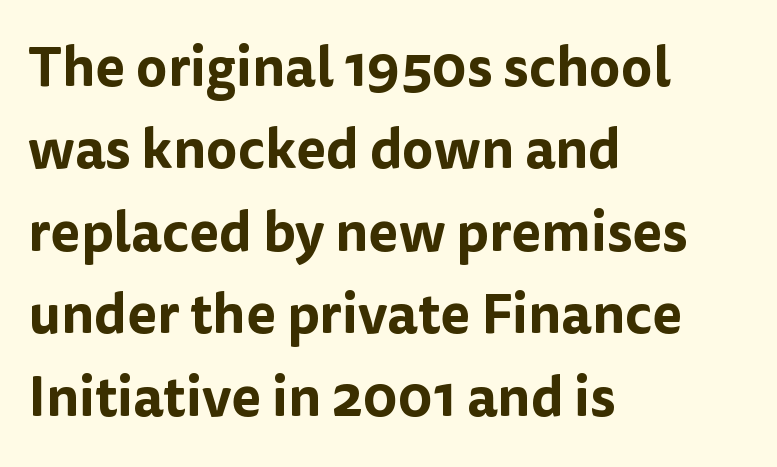
The image shows 55 px sans-serif type, upright; set left-aligned, normal line spacing (1.5x), normal letter spacing, not underlined; low stroke contrast and a medium x-height.
